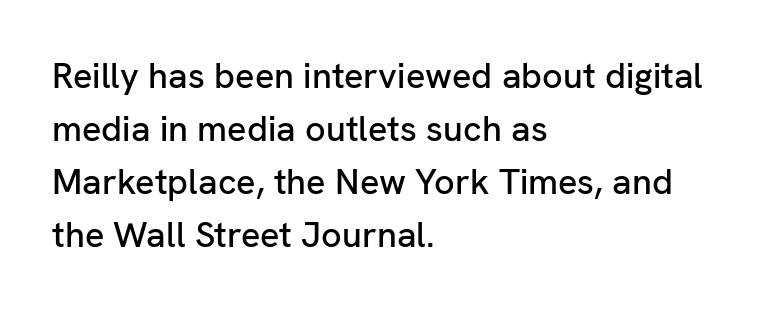
The image shows 36 px sans-serif type, upright; set left-aligned, normal line spacing (1.47x), normal letter spacing, not underlined; low stroke contrast and a medium x-height.
